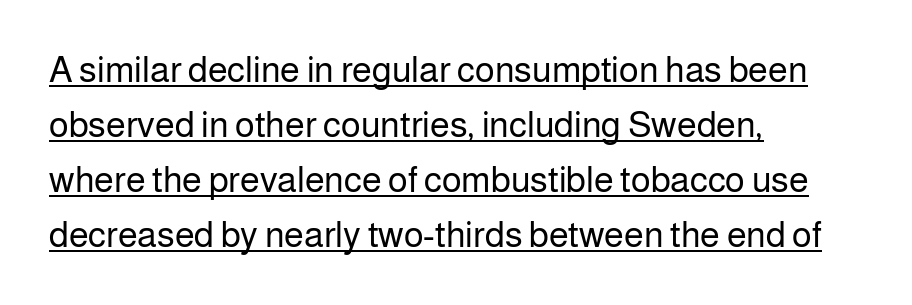
{"serif": "no", "italic": "no", "bold": "no", "weight": "regular", "width": "normal", "stroke_contrast": "low", "x_height": "medium", "monospaced": "no", "underline": "yes", "align": "left", "line_spacing": "normal", "line_spacing_ratio": 1.53, "letter_spacing": "normal", "letter_spacing_em": 0.0, "glyph_px": 36}
